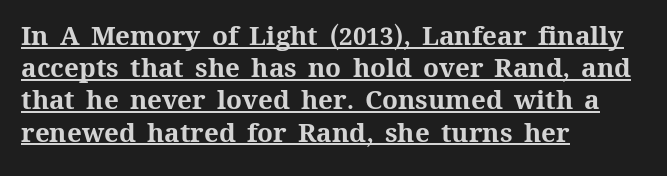
{"italic": "no", "bold": "yes", "underline": "yes", "align": "left", "line_spacing_ratio": 1.24, "letter_spacing": "normal", "letter_spacing_em": 0.0, "glyph_px": 26}
